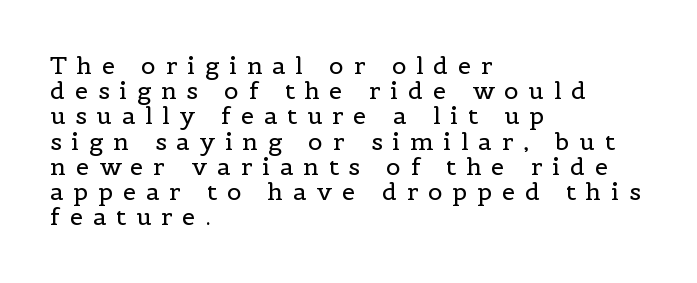
The image shows 24 px text type, upright; set left-aligned, tight line spacing (1.05x), unusually wide letter spacing (+0.41 em), not underlined.
